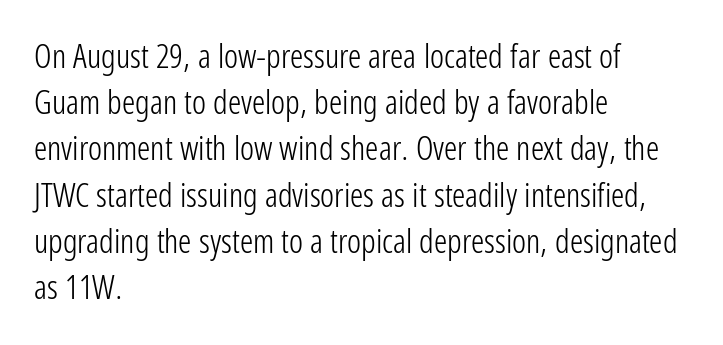
{"serif": "no", "italic": "no", "bold": "no", "weight": "light", "width": "condensed", "stroke_contrast": "low", "x_height": "medium", "monospaced": "no", "underline": "no", "align": "left", "line_spacing": "normal", "line_spacing_ratio": 1.4, "letter_spacing": "normal", "letter_spacing_em": 0.0, "glyph_px": 33}
